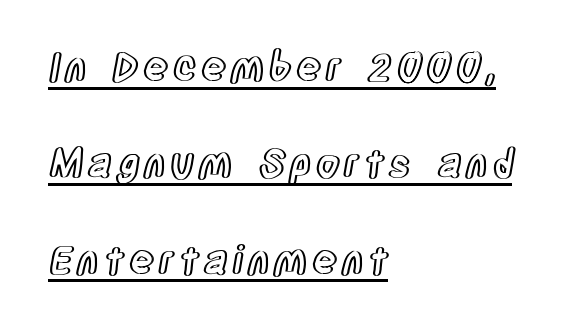
Q: Is the text italic (slanted)? A: Yes.
Q: Is the text underlined? A: Yes.
Q: How is the paragraph aligned? A: Left-aligned.
Q: Is the spacing between lines tight, normal or loose? A: Loose.
Q: Width (condensed, normal, or wide)? A: Condensed.
Q: x-height? A: Large.
Q: Monospaced? A: No.
